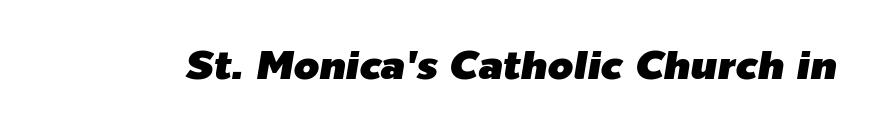
The image shows 41 px text type, italic (leaning right); set normal letter spacing, not underlined; low stroke contrast and a medium x-height.
